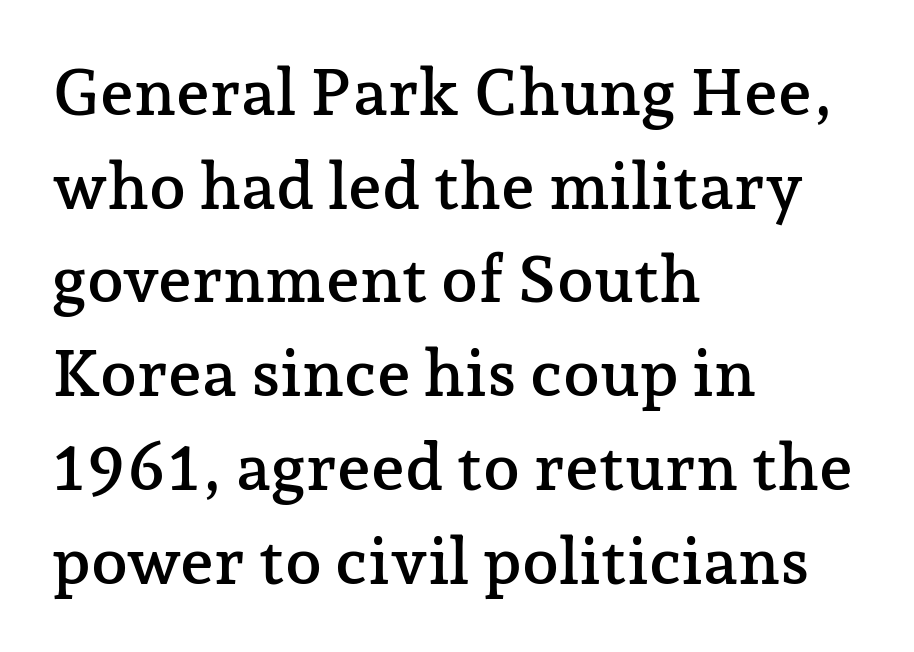
Q: Is the text italic (slanted)? A: No, it is upright.
Q: Is the typeface a serif or a sans-serif typeface? A: Serif.
Q: Is the text underlined? A: No.
Q: How is the paragraph aligned? A: Left-aligned.
Q: Is the spacing between letters normal or unusually wide? A: Normal.
Q: Is the spacing between lines tight, normal or loose? A: Normal.
Q: Width (condensed, normal, or wide)? A: Normal.
Q: Stroke contrast? A: Low.
Q: x-height? A: Medium.
Q: Monospaced? A: No.
